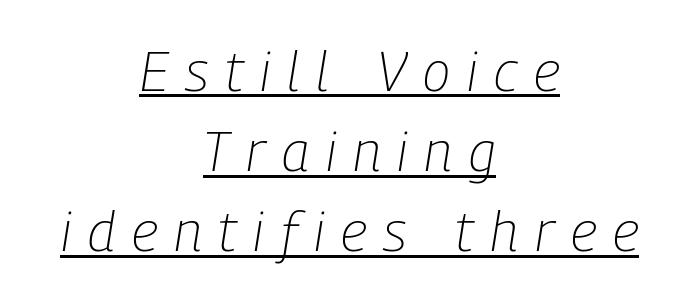
{"italic": "yes", "lean": "right", "slant_degrees": 9, "bold": "no", "weight": "light", "width": "condensed", "stroke_contrast": "low", "x_height": "medium", "monospaced": "no", "underline": "yes", "align": "center", "line_spacing": "normal", "line_spacing_ratio": 1.43, "letter_spacing": "wide", "letter_spacing_em": 0.3, "glyph_px": 56}
